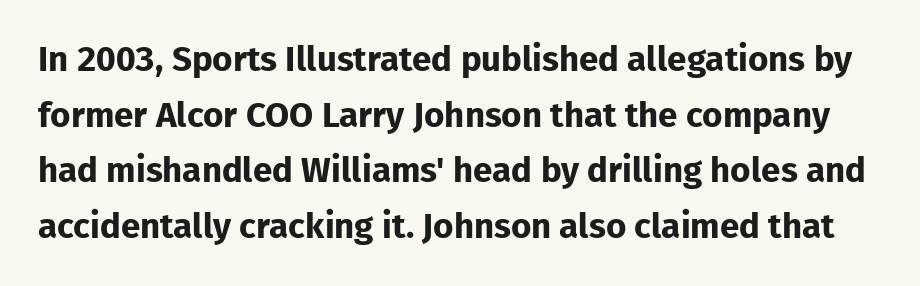
Q: Is the text bold? A: Yes.
Q: Is the text italic (slanted)? A: No, it is upright.
Q: Is the typeface a serif or a sans-serif typeface? A: Sans-serif.
Q: Is the text underlined? A: No.
Q: Is the spacing between letters normal or unusually wide? A: Normal.
Q: Is the spacing between lines tight, normal or loose? A: Normal.
Q: Width (condensed, normal, or wide)? A: Normal.
Q: Stroke contrast? A: Low.
Q: x-height? A: Medium.
Q: Monospaced? A: No.
